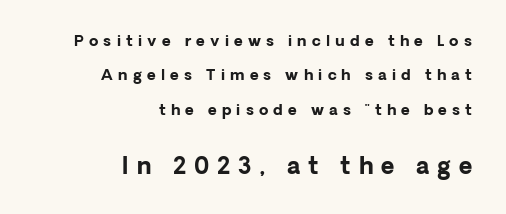
{"italic": "no", "bold": "yes", "underline": "no", "align": "right", "line_spacing": "loose", "line_spacing_ratio": 2.3, "letter_spacing": "wide", "letter_spacing_em": 0.35, "larger_block": "second", "size_ratio": 1.53, "glyph_px": 23}
